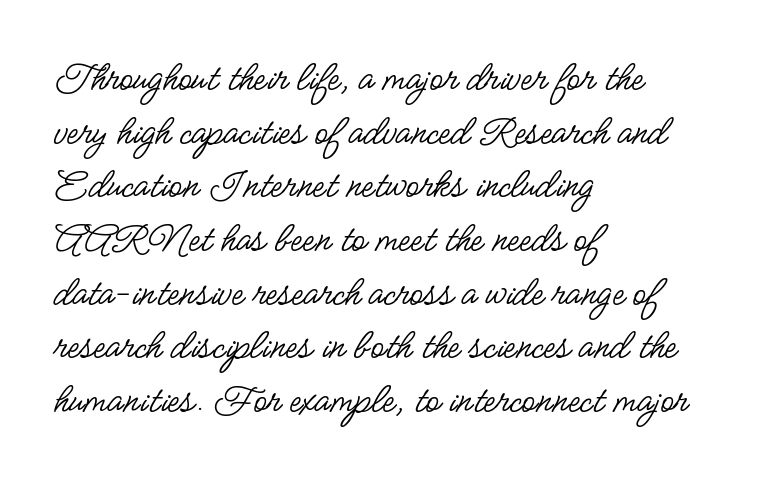
Q: Is the text bold? A: No.
Q: Is the text italic (slanted)? A: Yes.
Q: Is the typeface a serif or a sans-serif typeface? A: Sans-serif.
Q: Is the text underlined? A: No.
Q: How is the paragraph aligned? A: Left-aligned.
Q: Is the spacing between letters normal or unusually wide? A: Normal.
Q: Width (condensed, normal, or wide)? A: Condensed.
Q: Stroke contrast? A: Low.
Q: x-height? A: Small.
Q: Monospaced? A: No.
